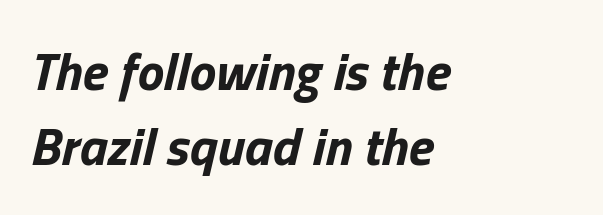
Type without underlining. Notice how the stems are inclined rather than vertical — that's the hallmark of italics. These words are printed bold, with thick strokes throughout. The rendering uses a moderate line-height, typical for paragraphs. Alignment: flush left. Does extra space separate the letters? No, they use regular spacing.
